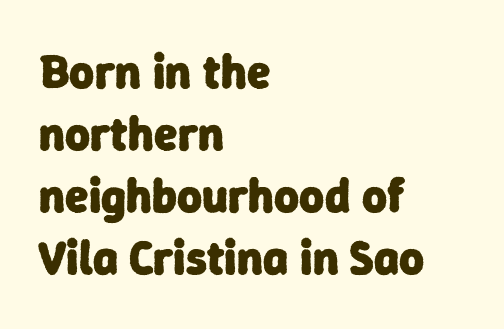
Q: Is the text bold? A: Yes.
Q: Is the typeface a serif or a sans-serif typeface? A: Sans-serif.
Q: Is the text underlined? A: No.
Q: How is the paragraph aligned? A: Left-aligned.
Q: Is the spacing between letters normal or unusually wide? A: Normal.
Q: Is the spacing between lines tight, normal or loose? A: Normal.
Q: Width (condensed, normal, or wide)? A: Normal.
Q: Stroke contrast? A: Low.
Q: x-height? A: Medium.
Q: Monospaced? A: No.
